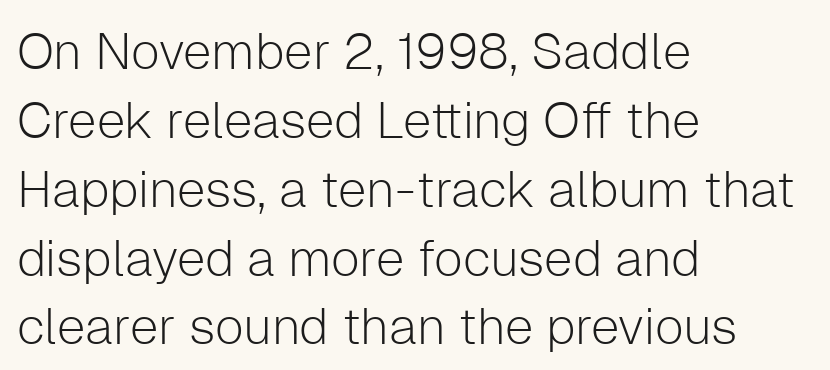
{"serif": "no", "italic": "no", "bold": "no", "weight": "light", "width": "normal", "stroke_contrast": "low", "x_height": "medium", "monospaced": "no", "underline": "no", "align": "left", "line_spacing": "normal", "line_spacing_ratio": 1.35, "letter_spacing": "normal", "letter_spacing_em": 0.0, "glyph_px": 51}
